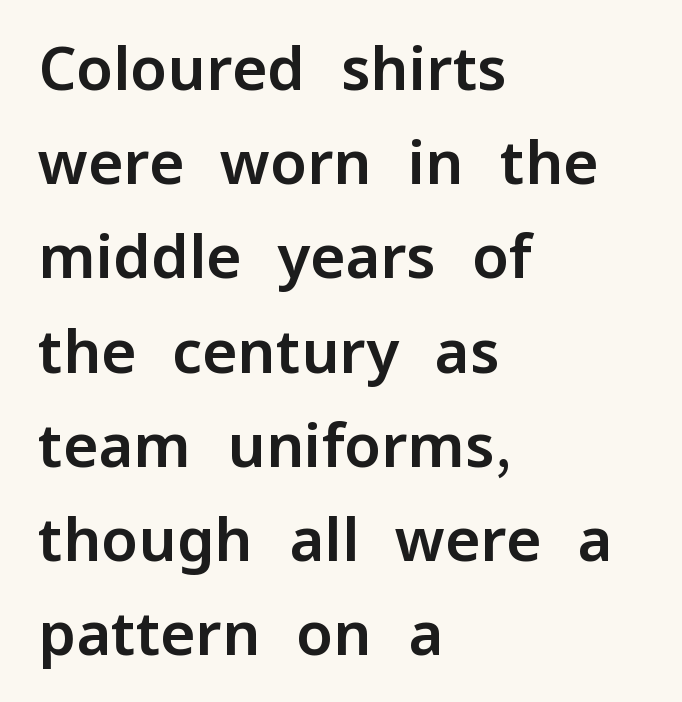
The image shows 60 px sans-serif type, upright; set left-aligned, normal line spacing (1.57x), normal letter spacing, not underlined; low stroke contrast and a medium x-height.
